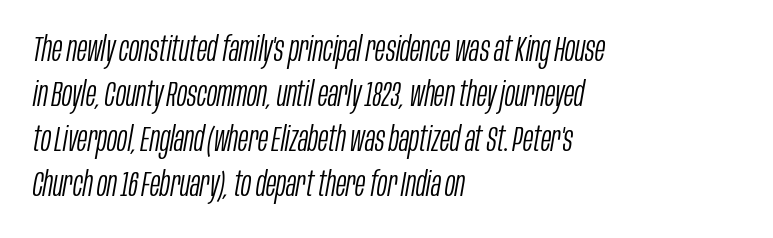
The paragraph has a hard left edge and a soft right edge. Emphasis-style slanted type is in use. Think standard paragraph weight, or any step lighter than that. You could not count columns in this text — the font is proportionally spaced.
